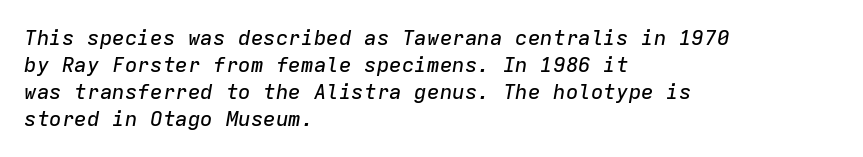
{"italic": "yes", "lean": "right", "slant_degrees": 9, "underline": "no", "align": "left", "line_spacing": "normal", "line_spacing_ratio": 1.29, "letter_spacing": "normal", "letter_spacing_em": 0.0, "glyph_px": 21}
